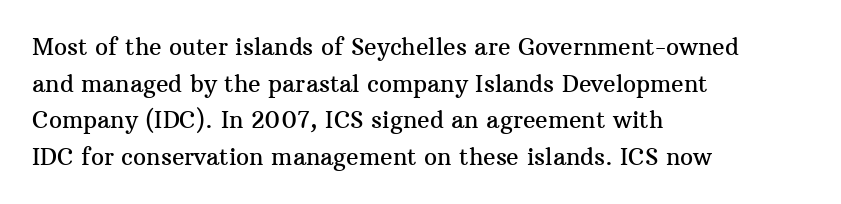
Q: Is the text italic (slanted)? A: No, it is upright.
Q: Is the text underlined? A: No.
Q: How is the paragraph aligned? A: Left-aligned.
Q: Is the spacing between letters normal or unusually wide? A: Normal.
Q: Is the spacing between lines tight, normal or loose? A: Normal.
